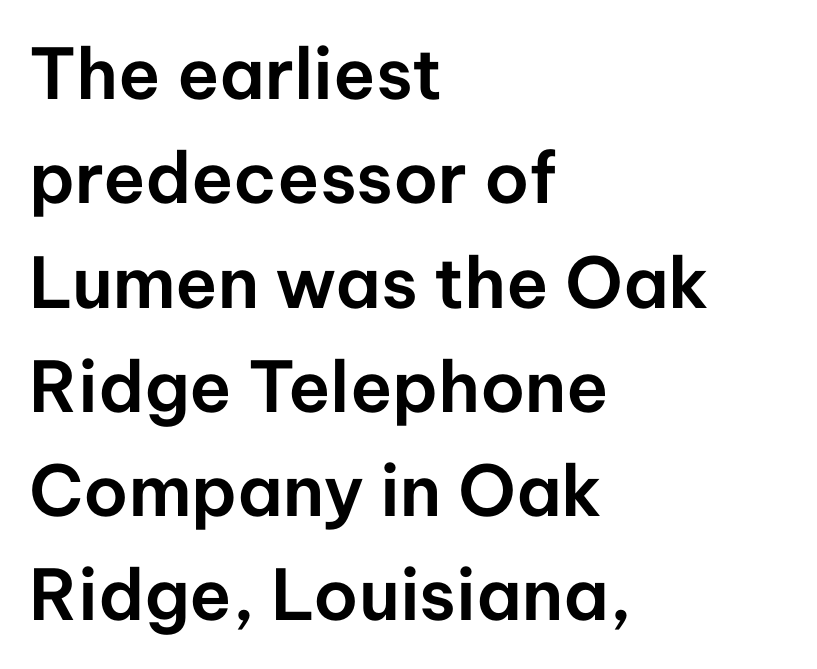
Q: Is the text italic (slanted)? A: No, it is upright.
Q: Is the typeface a serif or a sans-serif typeface? A: Sans-serif.
Q: Is the text underlined? A: No.
Q: How is the paragraph aligned? A: Left-aligned.
Q: Is the spacing between letters normal or unusually wide? A: Normal.
Q: Is the spacing between lines tight, normal or loose? A: Normal.
Q: Width (condensed, normal, or wide)? A: Normal.
Q: Stroke contrast? A: Low.
Q: x-height? A: Medium.
Q: Monospaced? A: No.
